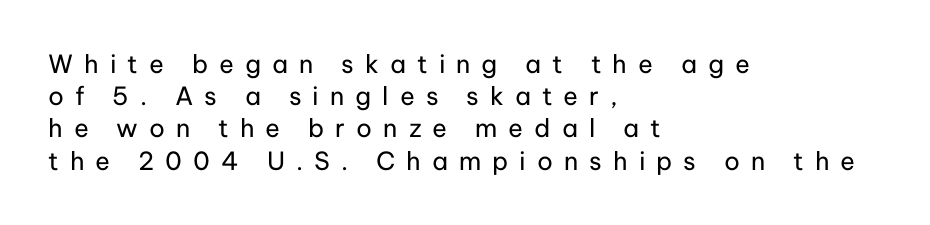
Horizontally, the lines are justified to the leading edge only. A typesetter would call this leading conventional body-copy spacing. Look at the tracking — it's clearly loosened, letters drifting apart. Bold? No — there's no thickening of the strokes.
